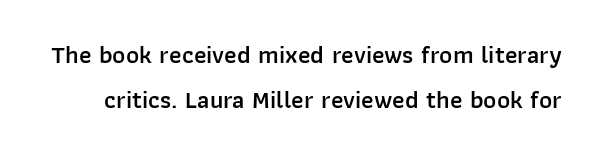
The image shows 25 px text type, upright; set line spacing 1.79x, normal letter spacing, not underlined.
